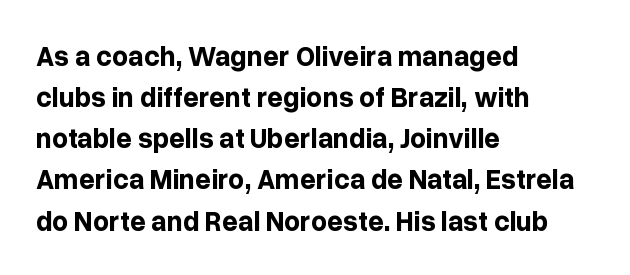
Serifs: no, the terminals of the letterforms are clean. Thick stems and heavy bowls — unmistakably bold. Italic? Not at all — the glyphs are vertical. Words appear dense and cohesive because spacing is normal. Underlining? Definitely not there.
